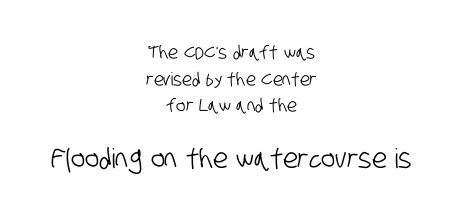
Which chunk is bigger? The second one — the bottom block dwarfs the top. Any mark beneath the type? The region is blank. The lines sit at an ordinary, default distance from one another. Teacher's note: observe the equal gaps on both sides — that is centered alignment. Compared with typical body copy, the letter spacing here is the same.
